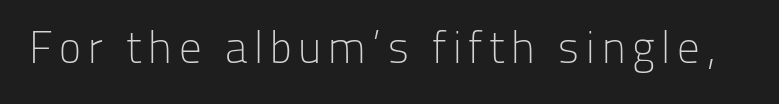
Q: Is the text bold? A: No.
Q: Is the text italic (slanted)? A: No, it is upright.
Q: Is the typeface a serif or a sans-serif typeface? A: Sans-serif.
Q: Is the text underlined? A: No.
Q: Width (condensed, normal, or wide)? A: Normal.
Q: Stroke contrast? A: Low.
Q: x-height? A: Medium.
Q: Monospaced? A: No.
